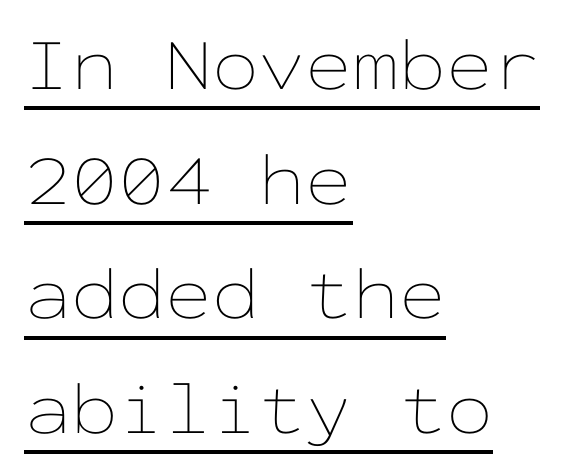
Q: Is the text bold? A: No.
Q: Is the text italic (slanted)? A: No, it is upright.
Q: Is the text underlined? A: Yes.
Q: How is the paragraph aligned? A: Left-aligned.
Q: Is the spacing between letters normal or unusually wide? A: Normal.
Q: Is the spacing between lines tight, normal or loose? A: Normal.
Q: Width (condensed, normal, or wide)? A: Wide.
Q: Stroke contrast? A: Low.
Q: x-height? A: Medium.
Q: Monospaced? A: Yes.
